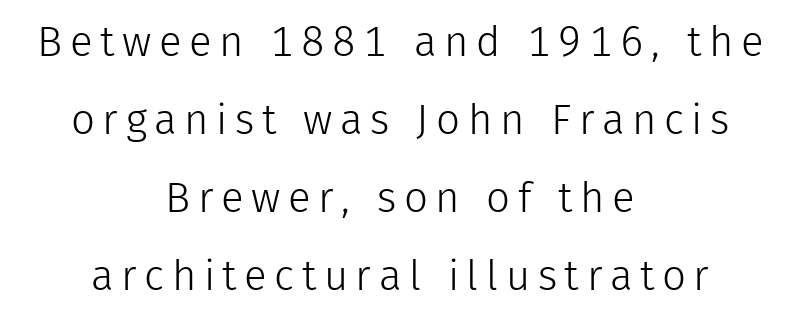
The image shows 42 px light sans-serif type, upright; set centered, line spacing 1.86x, not underlined; low stroke contrast and a medium x-height.
